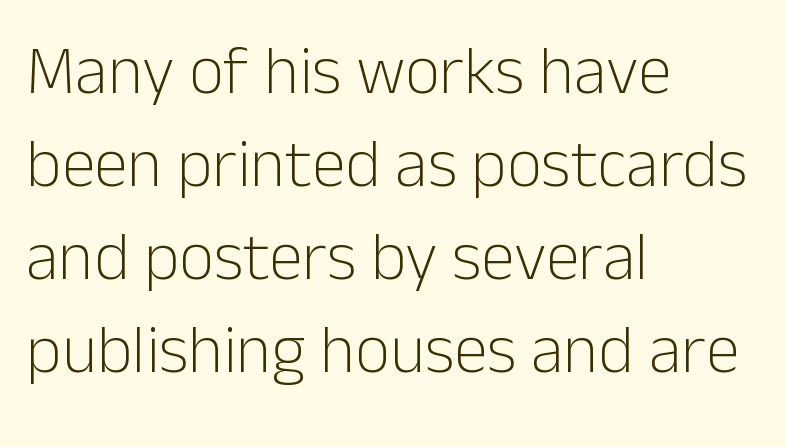
Q: Is the text bold? A: No.
Q: Is the text italic (slanted)? A: No, it is upright.
Q: Is the typeface a serif or a sans-serif typeface? A: Sans-serif.
Q: Is the text underlined? A: No.
Q: How is the paragraph aligned? A: Left-aligned.
Q: Is the spacing between letters normal or unusually wide? A: Normal.
Q: Is the spacing between lines tight, normal or loose? A: Normal.
Q: Width (condensed, normal, or wide)? A: Normal.
Q: Stroke contrast? A: Low.
Q: x-height? A: Medium.
Q: Monospaced? A: No.
